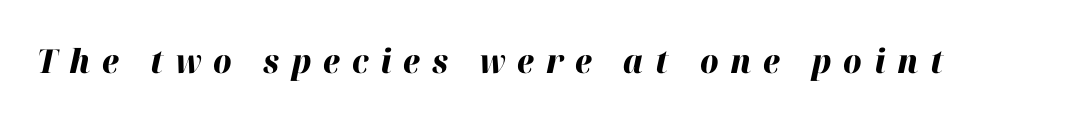
The image shows 33 px heavy type, italic (leaning right); set unusually wide letter spacing (+0.36 em), not underlined; high stroke contrast and a medium x-height.
